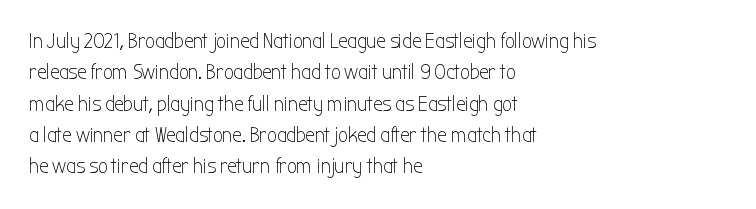
Q: Is the text bold? A: No.
Q: Is the text italic (slanted)? A: No, it is upright.
Q: Is the text underlined? A: No.
Q: How is the paragraph aligned? A: Left-aligned.
Q: Is the spacing between letters normal or unusually wide? A: Normal.
Q: Is the spacing between lines tight, normal or loose? A: Normal.
